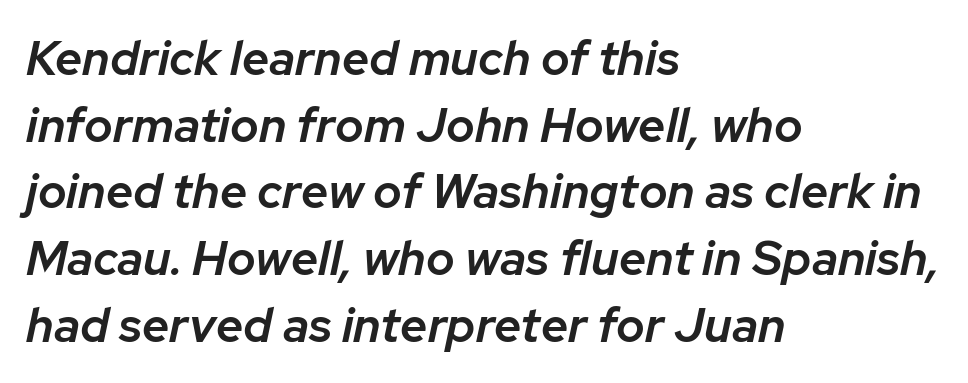
{"italic": "yes", "lean": "right", "slant_degrees": 12, "bold": "semi", "weight": "semibold", "width": "normal", "stroke_contrast": "low", "x_height": "medium", "monospaced": "no", "underline": "no", "align": "left", "line_spacing": "normal", "line_spacing_ratio": 1.39, "letter_spacing": "normal", "letter_spacing_em": 0.0, "glyph_px": 48}
